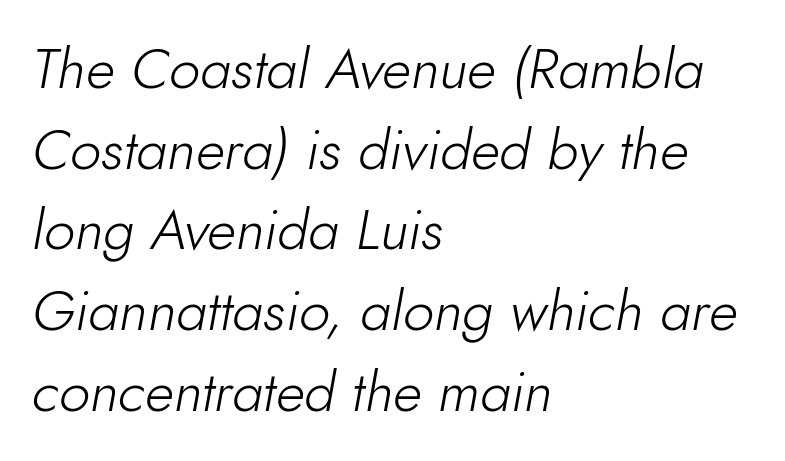
The image shows 56 px light type, italic (leaning right); set left-aligned, normal line spacing (1.44x), normal letter spacing, not underlined; low stroke contrast and a small x-height.
